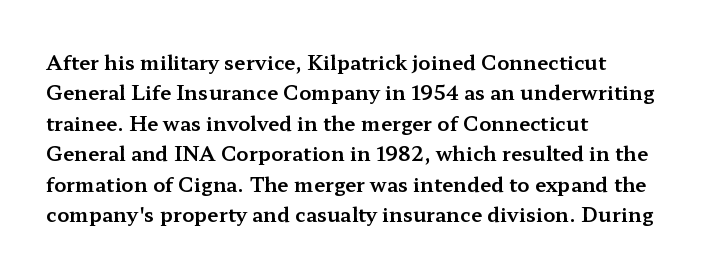
Q: Is the text italic (slanted)? A: No, it is upright.
Q: Is the text underlined? A: No.
Q: How is the paragraph aligned? A: Left-aligned.
Q: Is the spacing between letters normal or unusually wide? A: Normal.
Q: Is the spacing between lines tight, normal or loose? A: Normal.
